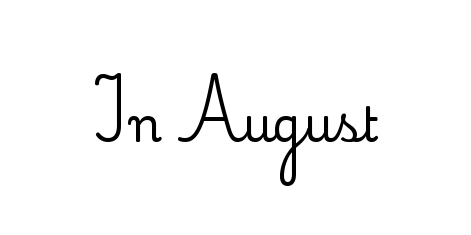
Posture: vertical. Check where the strokes stop: tiny serifs finish them off. Looks like regular typesetting: each glyph gets only the width it needs. How are the letters spaced? Ordinarily, with no added tracking. The area under the type is left untouched.
